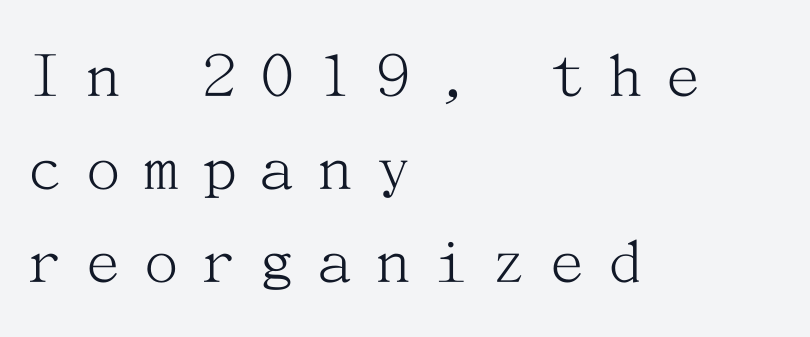
The image shows 69 px light serif type, upright; set left-aligned, normal line spacing (1.35x), unusually wide letter spacing (+0.34 em), not underlined; medium stroke contrast and a medium x-height.
